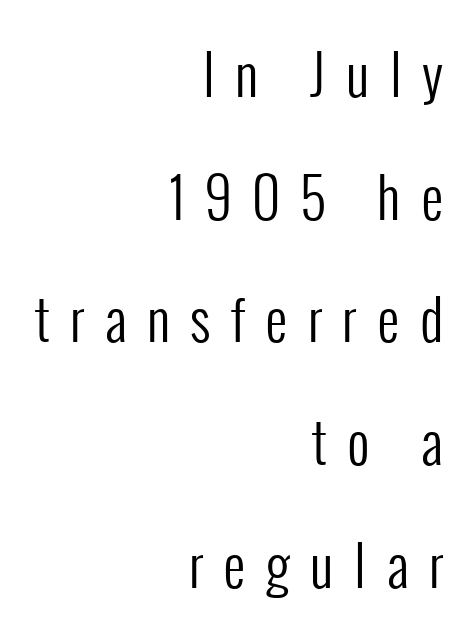
{"serif": "no", "italic": "no", "bold": "no", "weight": "regular", "width": "condensed", "stroke_contrast": "low", "x_height": "medium", "monospaced": "no", "underline": "no", "align": "right", "line_spacing": "loose", "line_spacing_ratio": 2.23, "letter_spacing": "wide", "letter_spacing_em": 0.37, "glyph_px": 55}
